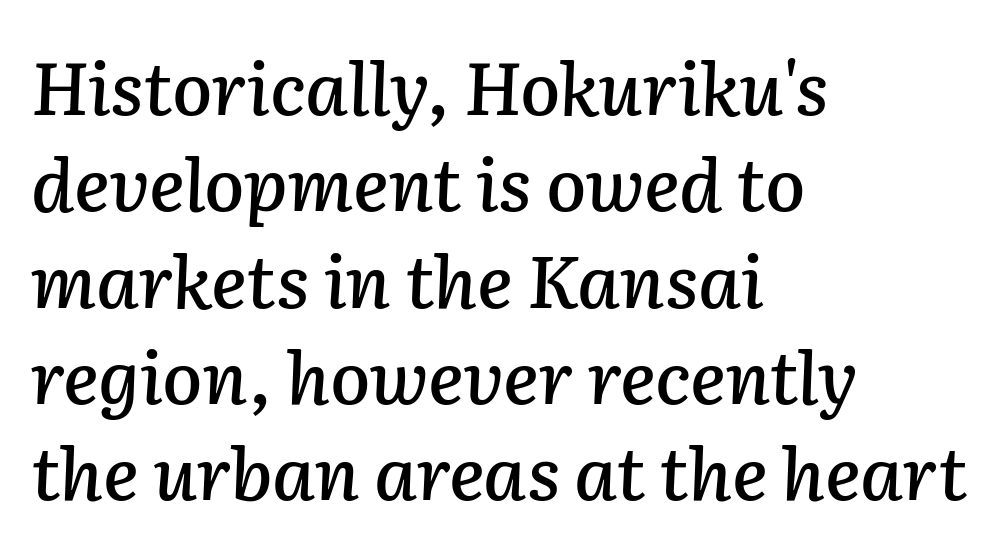
Students, observe: this is what conventionally led text looks like. The rendering uses natural spacing where letterforms have individual widths. The string is rendered with underlining switched off. Slanted lettering throughout. Compared with a centered layout, this one pins lines to the left instead.
